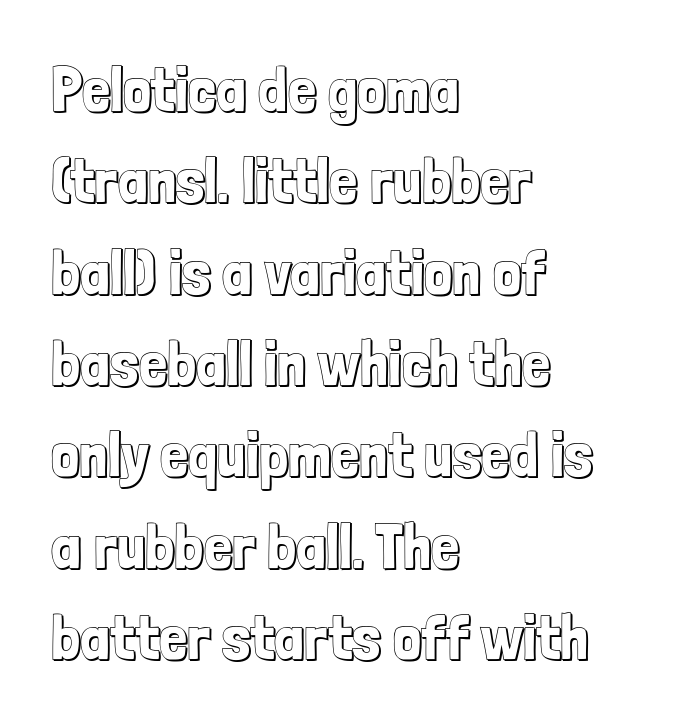
The image shows 63 px condensed type, upright; set left-aligned, normal line spacing (1.45x), normal letter spacing, not underlined; a medium x-height.
